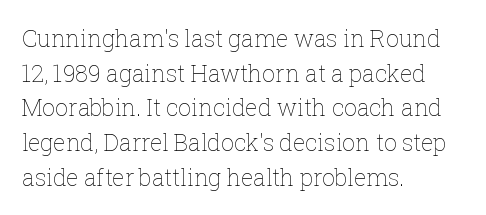
Q: Is the text bold? A: No.
Q: Is the text italic (slanted)? A: No, it is upright.
Q: Is the text underlined? A: No.
Q: How is the paragraph aligned? A: Left-aligned.
Q: Is the spacing between letters normal or unusually wide? A: Normal.
Q: Is the spacing between lines tight, normal or loose? A: Normal.
